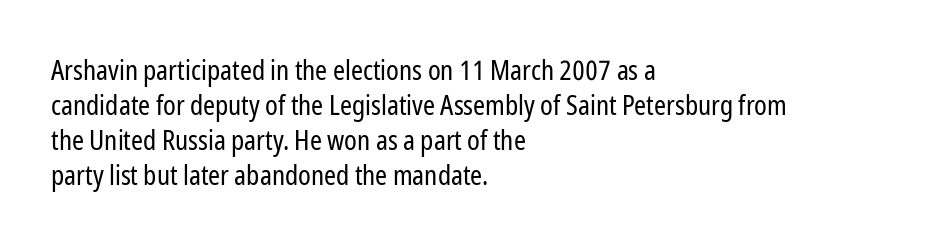
Q: Is the text bold? A: No.
Q: Is the text italic (slanted)? A: No, it is upright.
Q: Is the text underlined? A: No.
Q: How is the paragraph aligned? A: Left-aligned.
Q: Is the spacing between letters normal or unusually wide? A: Normal.
Q: Is the spacing between lines tight, normal or loose? A: Normal.
